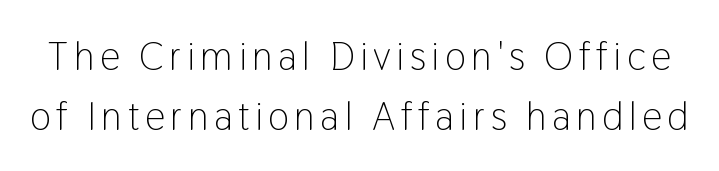
{"serif": "no", "italic": "no", "bold": "no", "weight": "light", "width": "condensed", "stroke_contrast": "low", "x_height": "medium", "monospaced": "no", "underline": "no", "line_spacing": "normal", "line_spacing_ratio": 1.49, "glyph_px": 40}
